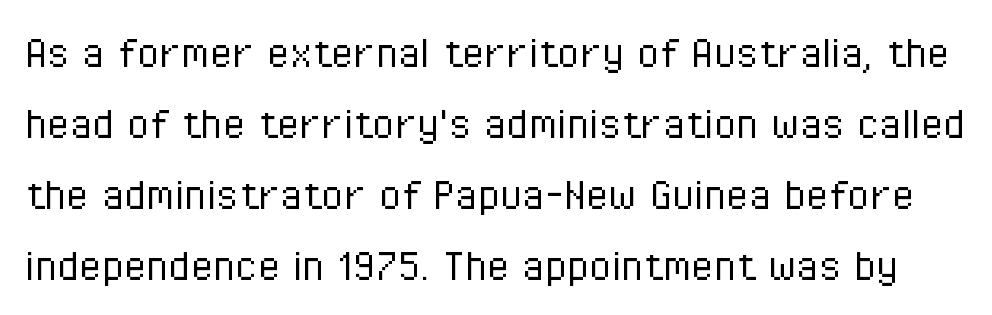
The image shows 51 px light, condensed sans-serif type, upright; set normal line spacing (1.39x), normal letter spacing, not underlined; low stroke contrast and a medium x-height.
